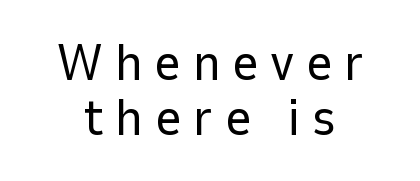
{"serif": "no", "italic": "no", "bold": "no", "weight": "regular", "width": "normal", "stroke_contrast": "low", "x_height": "medium", "monospaced": "no", "underline": "no", "align": "center", "line_spacing": "tight", "line_spacing_ratio": 1.05, "letter_spacing": "wide", "letter_spacing_em": 0.22, "glyph_px": 52}
